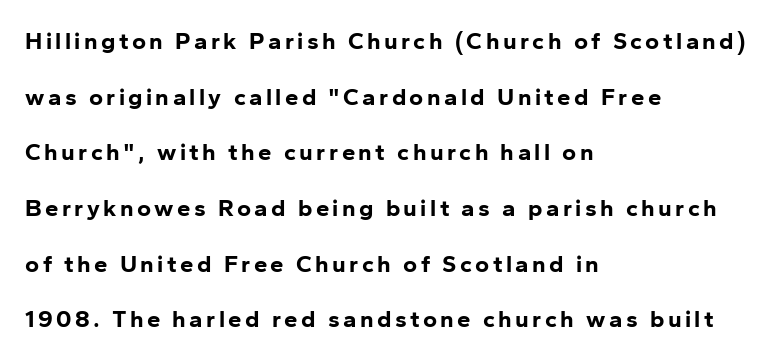
Q: Is the text bold? A: Yes.
Q: Is the text italic (slanted)? A: No, it is upright.
Q: Is the text underlined? A: No.
Q: How is the paragraph aligned? A: Left-aligned.
Q: Is the spacing between lines tight, normal or loose? A: Loose.
